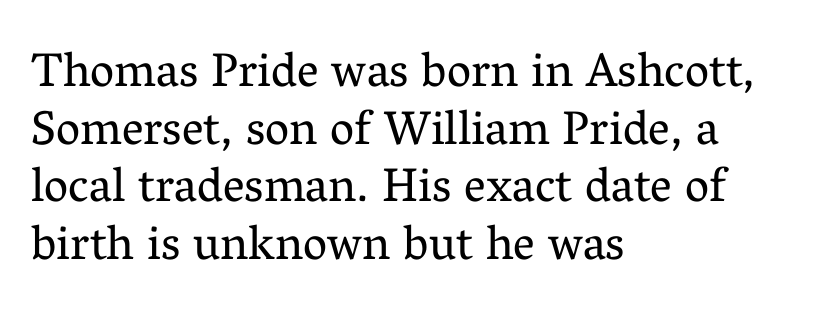
Q: Is the text bold? A: No.
Q: Is the text italic (slanted)? A: No, it is upright.
Q: Is the typeface a serif or a sans-serif typeface? A: Serif.
Q: Is the text underlined? A: No.
Q: How is the paragraph aligned? A: Left-aligned.
Q: Is the spacing between letters normal or unusually wide? A: Normal.
Q: Width (condensed, normal, or wide)? A: Normal.
Q: Stroke contrast? A: Medium.
Q: x-height? A: Medium.
Q: Monospaced? A: No.
